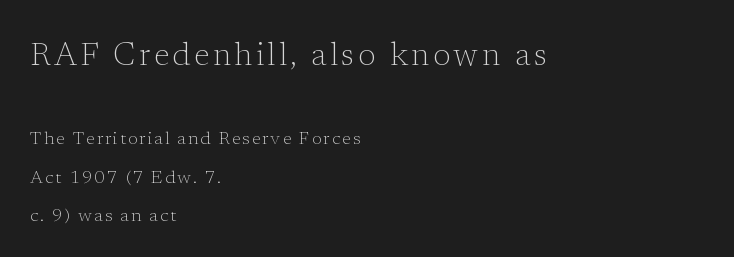
The image shows 32 px light serif type, upright; set left-aligned, loose line spacing (2.14x), not underlined; the first (top) block is 1.78x larger; low stroke contrast and a medium x-height.
